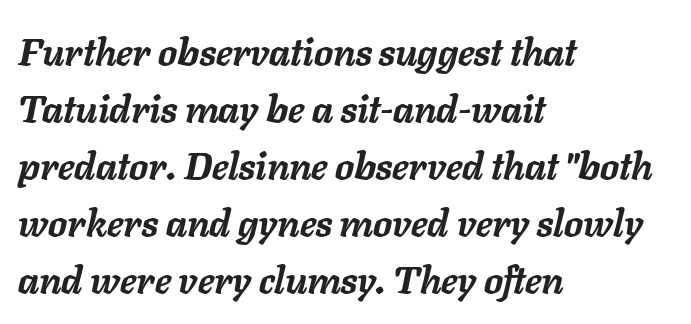
Unmarked baselines from the first word to the last. Pretty heavy lettering here — definitely bold. Interline gaps are of average width in this sample. If you drew a line through each stem, it would be angled. Here the glyphs are tracked normally, forming tight word shapes. Is this a fixed-width face? No — the glyphs have proportional, varying widths.
